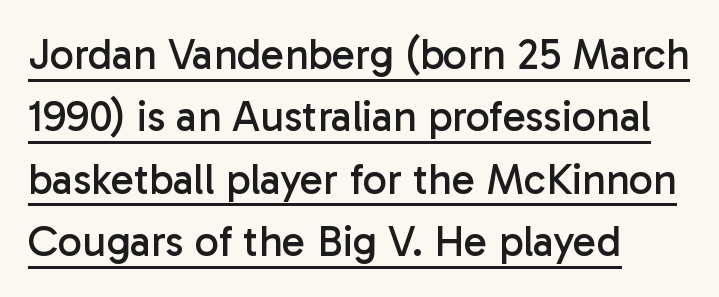
In CSS terms this would be text-align: left. Vertical stems look standard width or narrower in stroke. What kind of face is this? One without serifs — a sans. In terms of letterspacing, this is plain default setting.
